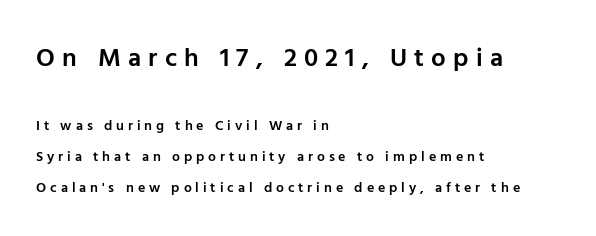
Q: Is the text bold? A: Semi-bold.
Q: Is the text italic (slanted)? A: No, it is upright.
Q: Is the text underlined? A: No.
Q: How is the paragraph aligned? A: Left-aligned.
Q: Is the spacing between letters normal or unusually wide? A: Unusually wide.
Q: Is the spacing between lines tight, normal or loose? A: Loose.
Q: Which block of text is set in a larger size, the first (top) or the second (bottom)? A: The first (top) one.
